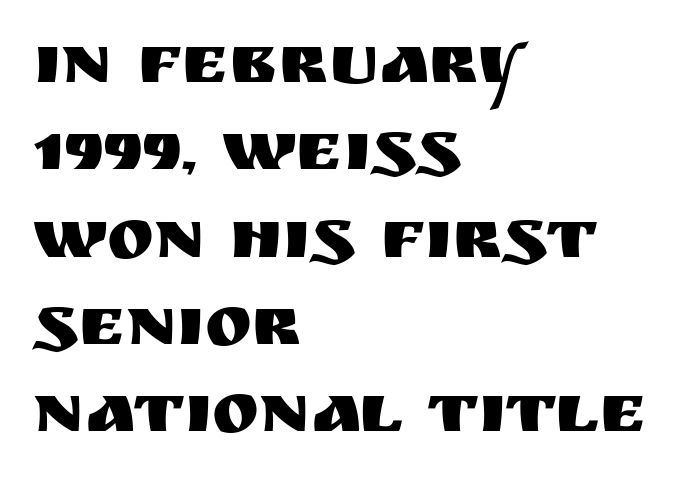
Unmarked baselines from the first word to the last. The rendering uses natural spacing where letterforms have individual widths. The text block is weighted toward the left margin, trailing off unevenly rightward. Spacing between characters is what you'd get straight out of the box. This is the regular roman posture of the typeface. No feet cap the strokes, marking this as sans-serif type.
